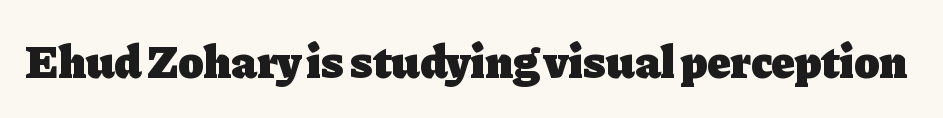
The designer went with a serif here, giving each stem small feet. The space directly below the letters is spotless. As a designer I'd log this as weight 700, bold. No extra tracking has been applied to these lines. These lines are rendered in a variable-pitch font.
